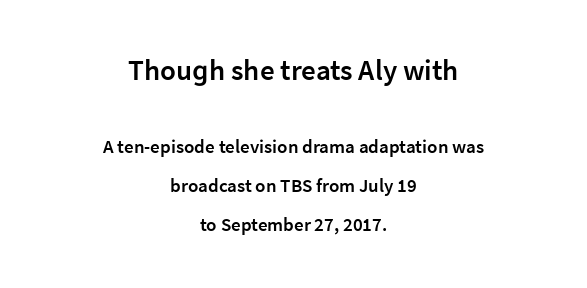
The image shows 29 px semibold sans-serif type, upright; set centered, loose line spacing (2.05x), normal letter spacing, not underlined; the first (top) block is 1.53x larger; low stroke contrast and a medium x-height.
